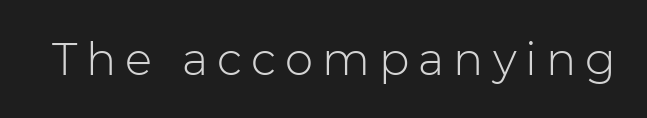
{"serif": "no", "italic": "no", "bold": "no", "weight": "light", "width": "normal", "stroke_contrast": "low", "x_height": "medium", "monospaced": "no", "underline": "no", "letter_spacing": "wide", "letter_spacing_em": 0.2, "glyph_px": 45}
